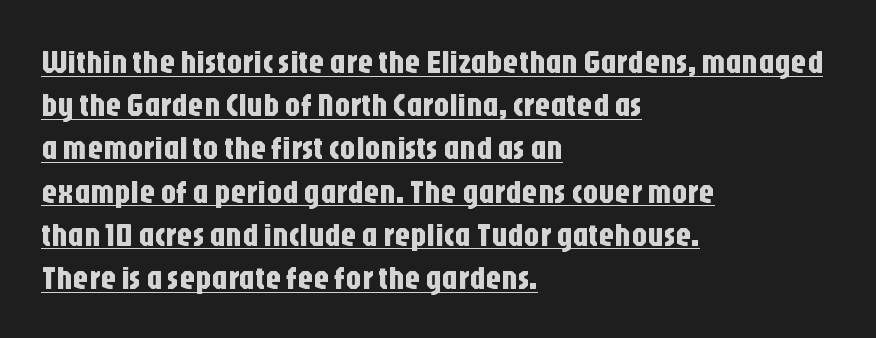
The image shows 32 px condensed sans-serif type, upright; set left-aligned, normal line spacing (1.35x), normal letter spacing, underlined; low stroke contrast and a large x-height.
